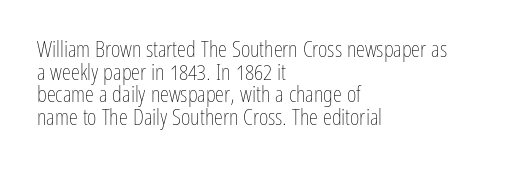
Q: Is the text bold? A: No.
Q: Is the text italic (slanted)? A: No, it is upright.
Q: Is the text underlined? A: No.
Q: How is the paragraph aligned? A: Left-aligned.
Q: Is the spacing between letters normal or unusually wide? A: Normal.
Q: Is the spacing between lines tight, normal or loose? A: Tight.
